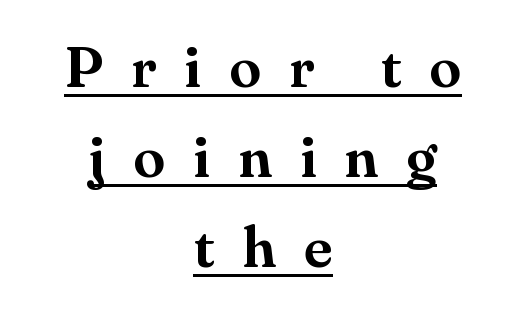
Q: Is the text italic (slanted)? A: No, it is upright.
Q: Is the typeface a serif or a sans-serif typeface? A: Serif.
Q: Is the text underlined? A: Yes.
Q: How is the paragraph aligned? A: Centered.
Q: Is the spacing between letters normal or unusually wide? A: Unusually wide.
Q: Is the spacing between lines tight, normal or loose? A: Normal.
Q: Width (condensed, normal, or wide)? A: Normal.
Q: Stroke contrast? A: Medium.
Q: x-height? A: Small.
Q: Monospaced? A: No.
